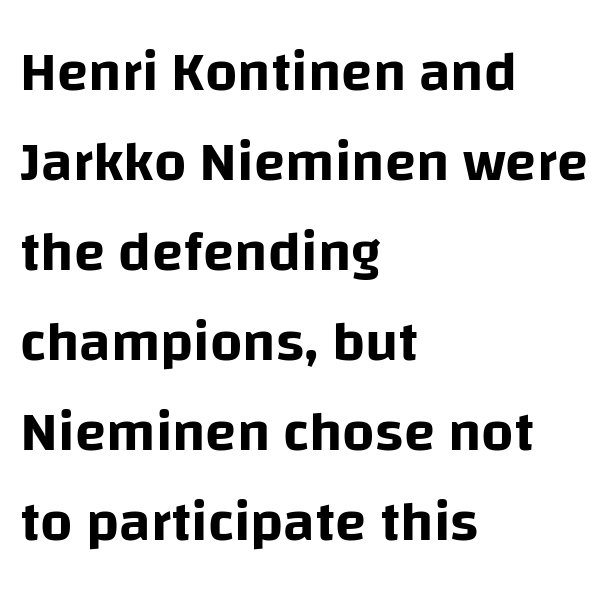
The text block is weighted toward the left margin, trailing off unevenly rightward. Between one letter and the next there's only the usual sliver of space. A typesetter would call this proportional, since set widths differ per character. This sample uses a sans-serif face. A normal amount of white space separates one row of letters from the next. The specimen omits any rule beneath the text block's lines.
